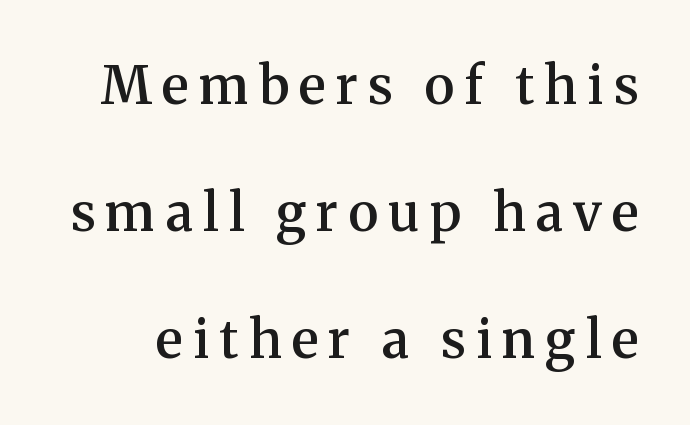
The image shows 52 px semibold serif type, upright; set loose line spacing (2.44x), unusually wide letter spacing (+0.2 em), not underlined; medium stroke contrast and a medium x-height.
